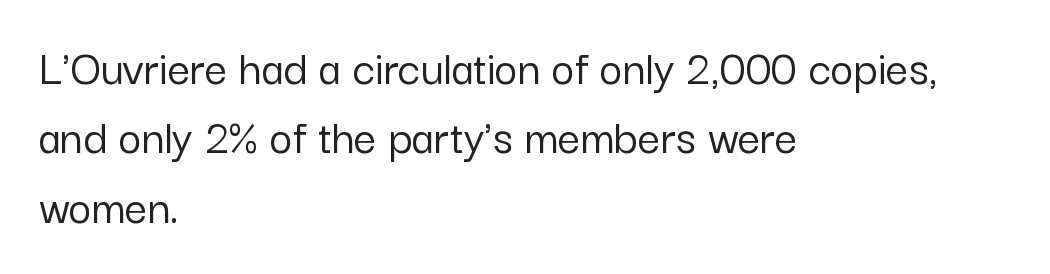
Q: Is the text italic (slanted)? A: No, it is upright.
Q: Is the typeface a serif or a sans-serif typeface? A: Sans-serif.
Q: Is the text underlined? A: No.
Q: How is the paragraph aligned? A: Left-aligned.
Q: Is the spacing between letters normal or unusually wide? A: Normal.
Q: Is the spacing between lines tight, normal or loose? A: Normal.
Q: Width (condensed, normal, or wide)? A: Normal.
Q: Stroke contrast? A: Low.
Q: x-height? A: Medium.
Q: Monospaced? A: No.
